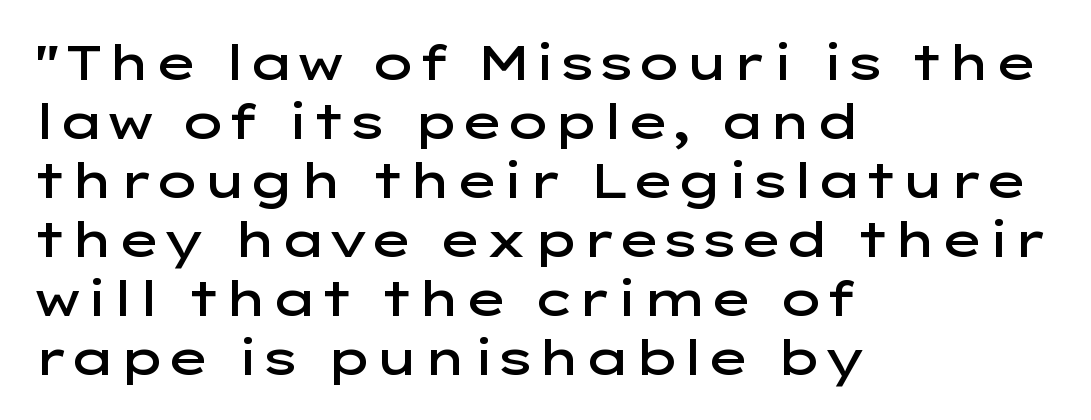
{"serif": "no", "italic": "no", "bold": "semi", "weight": "semibold", "width": "wide", "stroke_contrast": "low", "x_height": "medium", "monospaced": "no", "underline": "no", "align": "left", "line_spacing_ratio": 1.23, "letter_spacing": "normal", "letter_spacing_em": 0.0, "glyph_px": 48}
